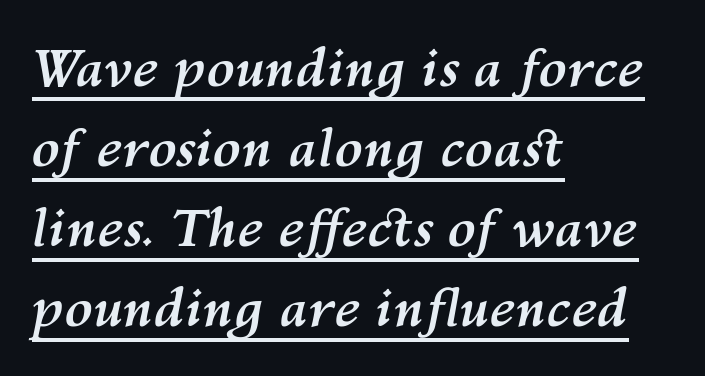
This sample uses an oblique cut, with every glyph tilted off the vertical. The rows are spaced the way most documents space them. There is no visible air inserted between adjacent glyphs. The face used here appears with an underline applied.
